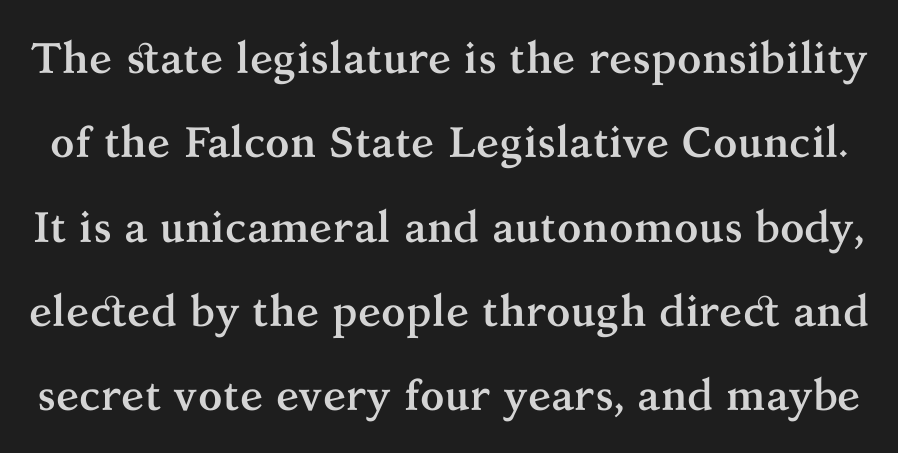
The lettering stays uniformly vertical, giving the passage a roman look. The zone under the glyphs is completely vacant. What kind of face is this? One with serifs. This sample uses plain, unmodified letter spacing. The block of text is sparse from top to bottom, with ample space between rows. Think of a printed novel: that variable character pitch is what you see here.
